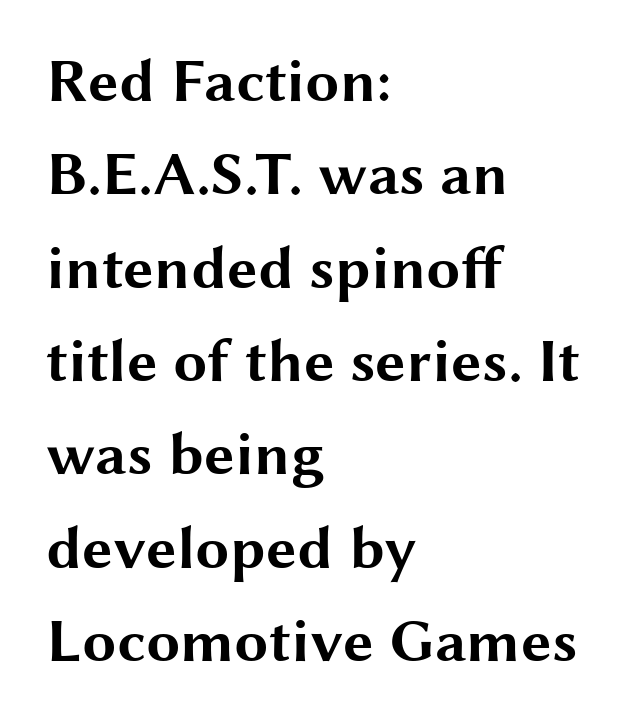
The image shows 61 px bold, wide sans-serif type, upright; set left-aligned, normal line spacing (1.53x), normal letter spacing, not underlined; medium stroke contrast and a medium x-height.
